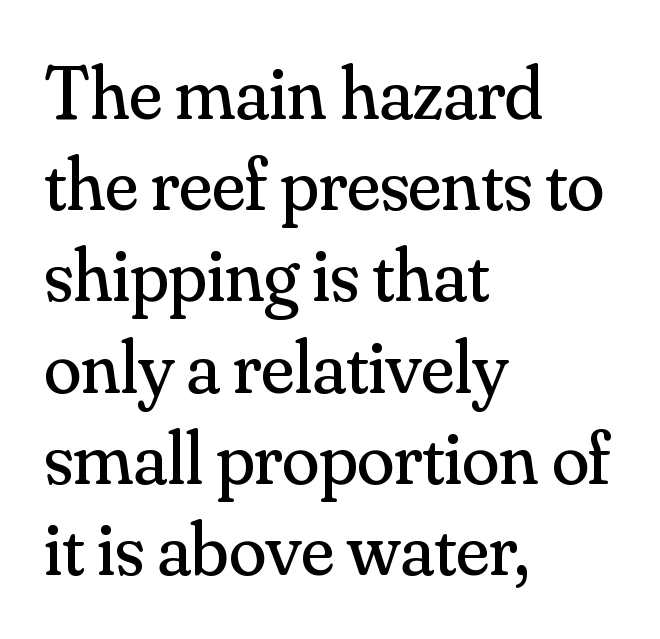
Proportional: the letters do not fall into vertical columns. The baseline area is clear. No heavy texture on the line: the type isn't bold. A serif font was chosen for this passage.
